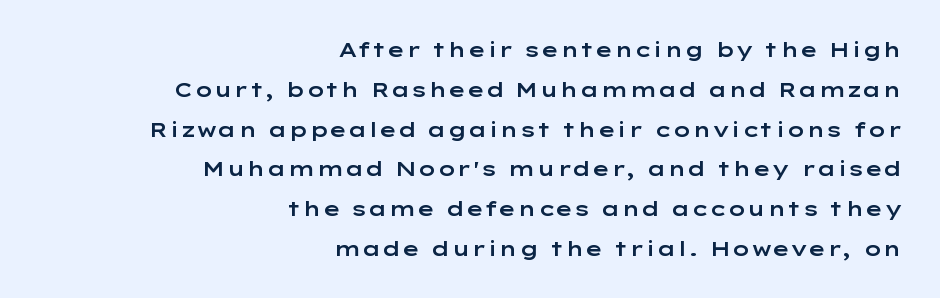
{"italic": "no", "underline": "no", "align": "right", "line_spacing": "loose", "line_spacing_ratio": 1.99, "letter_spacing": "normal", "letter_spacing_em": 0.0, "glyph_px": 20}
